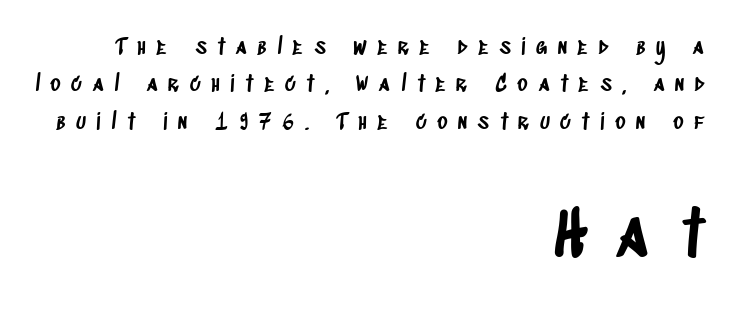
Q: Is the typeface a serif or a sans-serif typeface? A: Sans-serif.
Q: Is the text underlined? A: No.
Q: How is the paragraph aligned? A: Right-aligned.
Q: Is the spacing between letters normal or unusually wide? A: Unusually wide.
Q: Is the spacing between lines tight, normal or loose? A: Normal.
Q: Which block of text is set in a larger size, the first (top) or the second (bottom)? A: The second (bottom) one.
Q: Width (condensed, normal, or wide)? A: Condensed.
Q: Stroke contrast? A: Low.
Q: x-height? A: Large.
Q: Monospaced? A: No.
